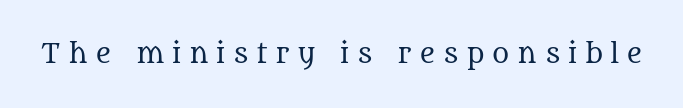
{"italic": "no", "bold": "no", "underline": "no", "letter_spacing": "wide", "letter_spacing_em": 0.31, "glyph_px": 26}
